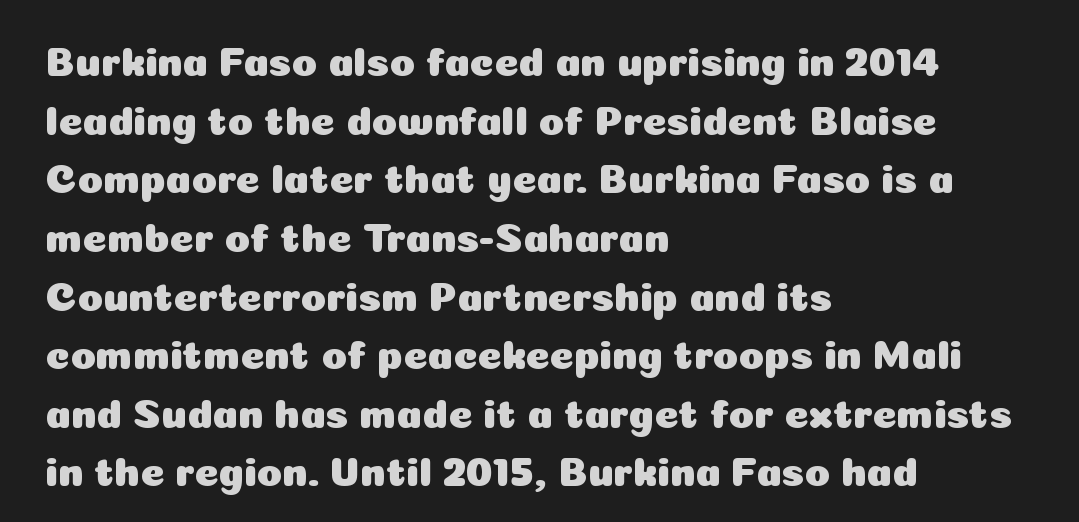
{"serif": "no", "italic": "no", "width": "normal", "stroke_contrast": "low", "x_height": "medium", "monospaced": "no", "underline": "no", "align": "left", "line_spacing": "normal", "line_spacing_ratio": 1.43, "letter_spacing": "normal", "letter_spacing_em": 0.0, "glyph_px": 41}
